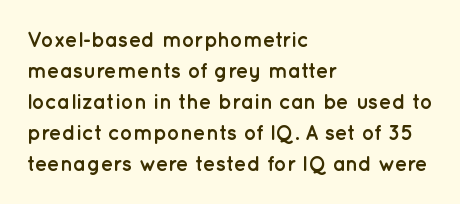
Q: Is the text bold? A: Yes.
Q: Is the text italic (slanted)? A: No, it is upright.
Q: Is the text underlined? A: No.
Q: How is the paragraph aligned? A: Left-aligned.
Q: Is the spacing between letters normal or unusually wide? A: Normal.
Q: Is the spacing between lines tight, normal or loose? A: Normal.
